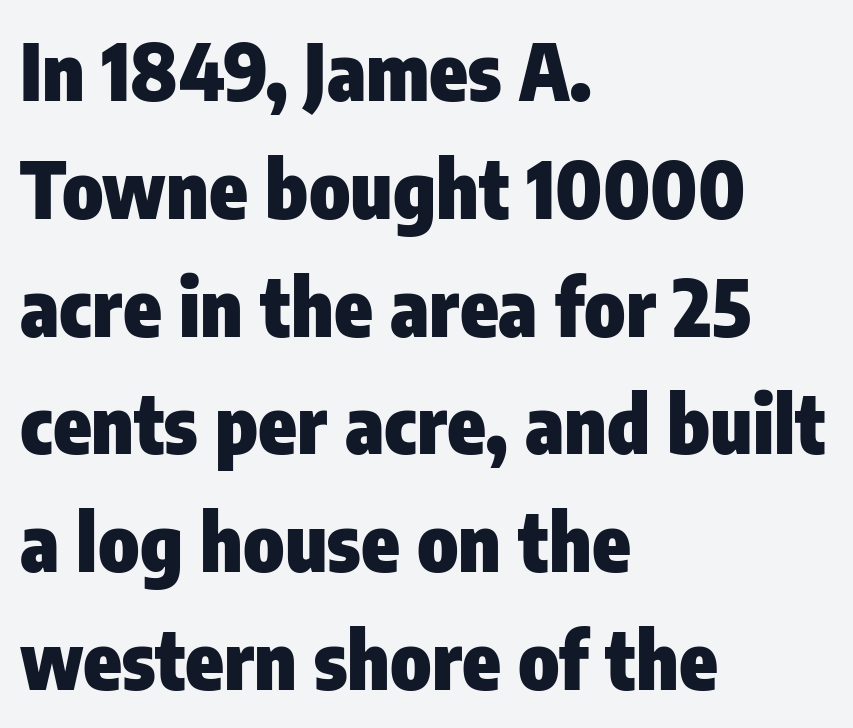
The image shows 78 px heavy, condensed sans-serif type, upright; set left-aligned, normal line spacing (1.51x), normal letter spacing, not underlined; low stroke contrast and a medium x-height.
